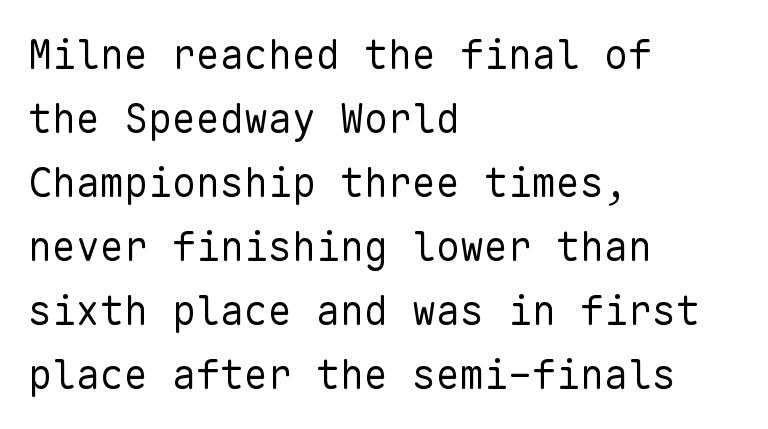
{"serif": "no", "italic": "no", "bold": "no", "weight": "regular", "width": "normal", "stroke_contrast": "low", "x_height": "medium", "monospaced": "yes", "underline": "no", "align": "left", "line_spacing": "normal", "line_spacing_ratio": 1.6, "letter_spacing": "normal", "letter_spacing_em": 0.0, "glyph_px": 40}
